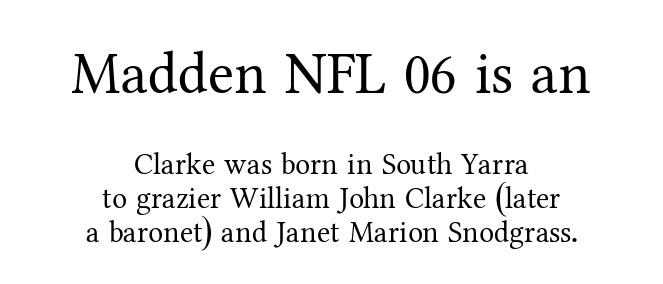
The characters are drawn with everyday or finer stroke widths. The line texture is even and compact thanks to regular tracking. Posture: upright roman. The characters display serif detailing at their extremities.
